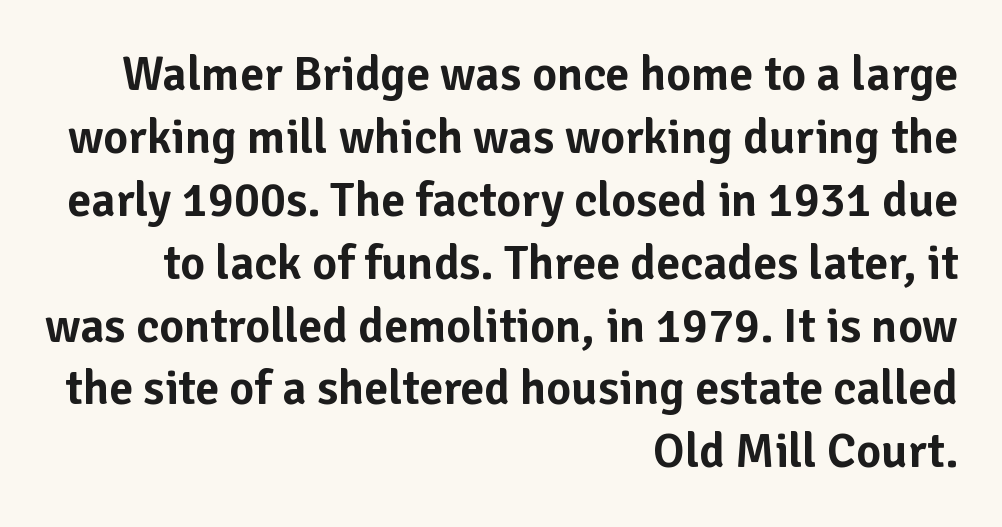
{"serif": "no", "italic": "no", "width": "normal", "stroke_contrast": "low", "x_height": "medium", "monospaced": "no", "underline": "no", "align": "right", "line_spacing": "normal", "line_spacing_ratio": 1.31, "letter_spacing": "normal", "letter_spacing_em": 0.0, "glyph_px": 48}
